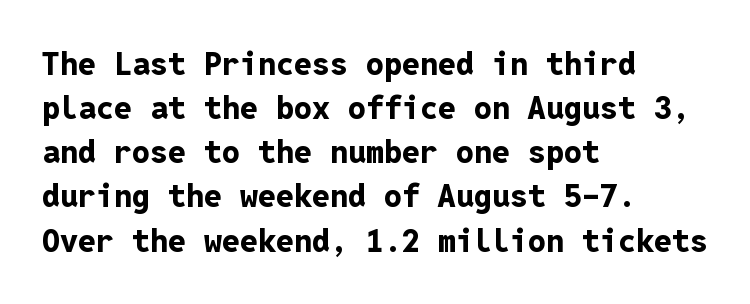
The image shows 32 px bold sans-serif type, upright, monospaced; set left-aligned, normal line spacing (1.38x), normal letter spacing, not underlined; low stroke contrast and a medium x-height.
